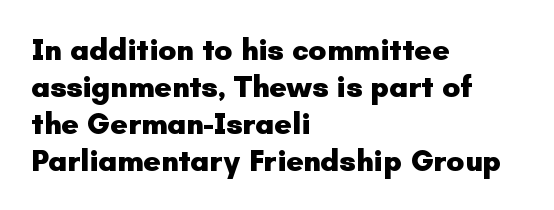
The image shows 30 px heavy sans-serif type, upright; set left-aligned, line spacing 1.23x, normal letter spacing, not underlined; low stroke contrast and a small x-height.
